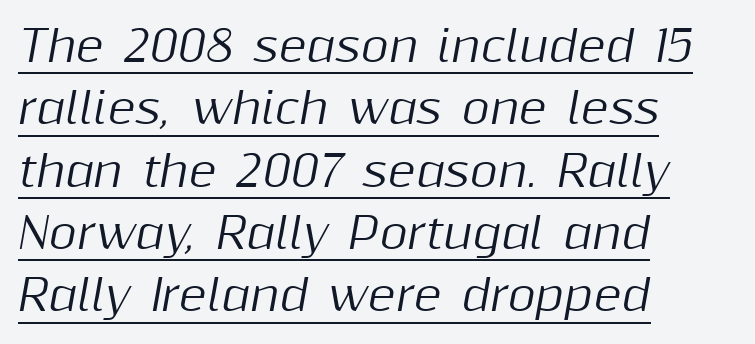
Caption: lettering with a line underneath. Proportional: the letters do not fall into vertical columns. Layout note: lines flush left. Whoever set this chose a conventional vertical rhythm. Is the type slanted? Yes — the strokes lean at a clear angle.
